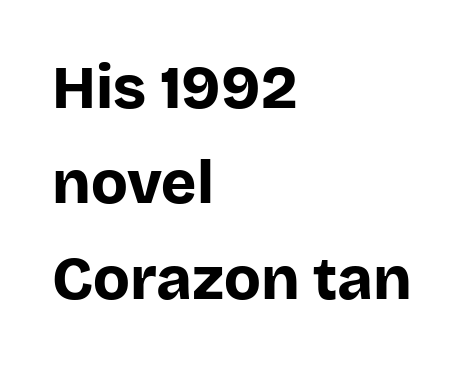
{"serif": "no", "italic": "no", "bold": "yes", "weight": "bold", "width": "normal", "stroke_contrast": "low", "x_height": "large", "monospaced": "no", "underline": "no", "align": "left", "line_spacing": "normal", "line_spacing_ratio": 1.59, "letter_spacing": "normal", "letter_spacing_em": 0.0, "glyph_px": 60}
